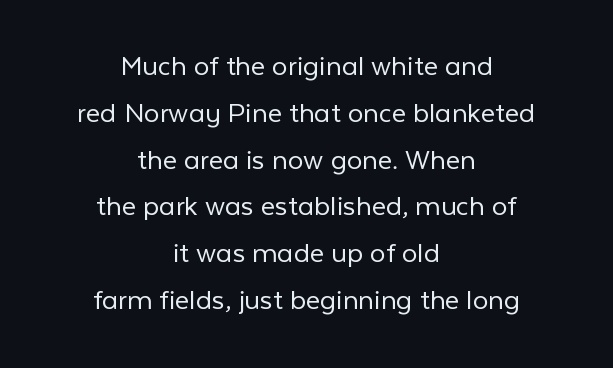
The image shows 31 px light sans-serif type, upright; set centered, normal line spacing (1.51x), normal letter spacing, not underlined; low stroke contrast and a medium x-height.
